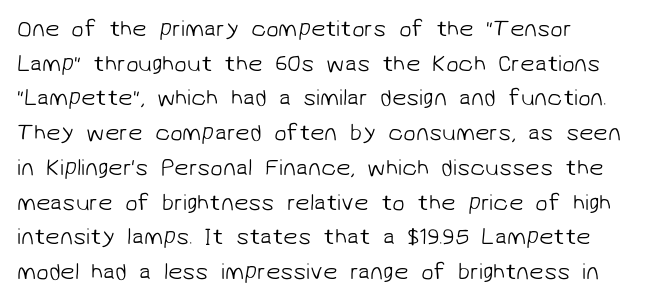
Q: Is the text bold? A: No.
Q: Is the text underlined? A: No.
Q: Is the spacing between letters normal or unusually wide? A: Normal.
Q: Is the spacing between lines tight, normal or loose? A: Normal.
